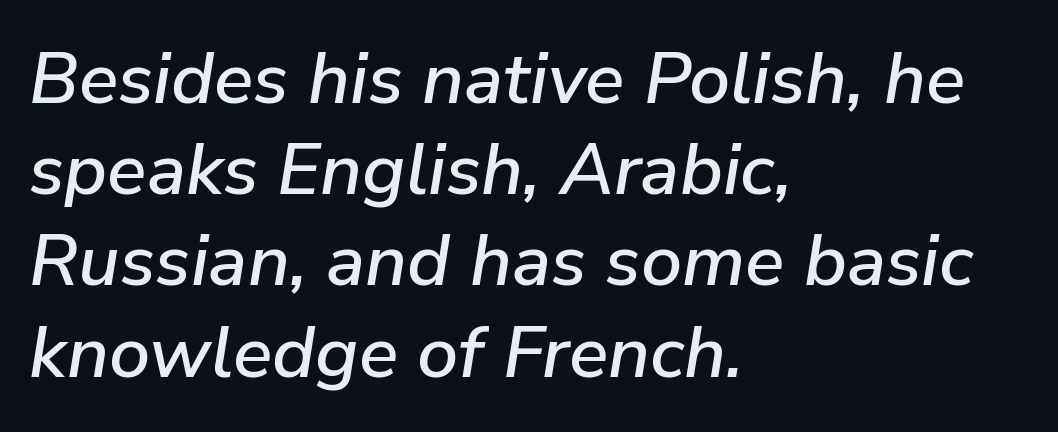
Q: Is the text italic (slanted)? A: Yes, it leans right by about 9 degrees.
Q: Is the text underlined? A: No.
Q: How is the paragraph aligned? A: Left-aligned.
Q: Is the spacing between letters normal or unusually wide? A: Normal.
Q: Is the spacing between lines tight, normal or loose? A: Normal.
Q: Width (condensed, normal, or wide)? A: Normal.
Q: Stroke contrast? A: Low.
Q: x-height? A: Medium.
Q: Monospaced? A: No.
